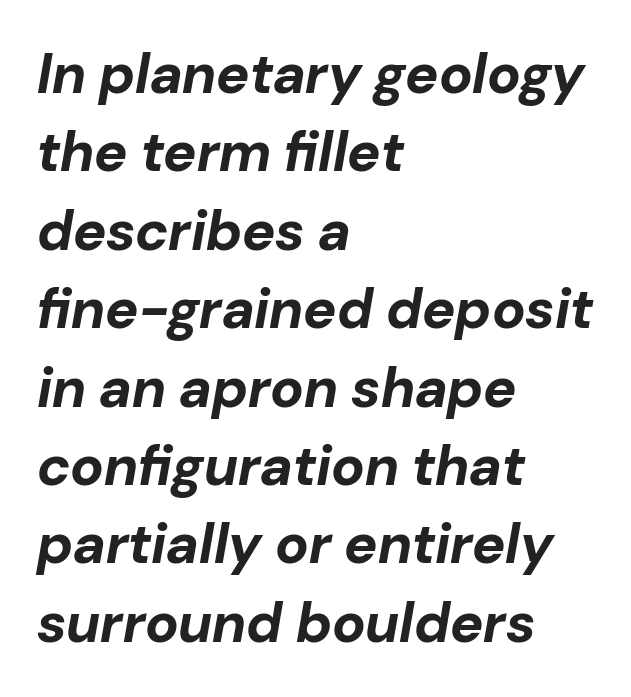
The image shows 56 px bold type, italic (leaning right); set left-aligned, normal line spacing (1.4x), normal letter spacing, not underlined; low stroke contrast and a medium x-height.
